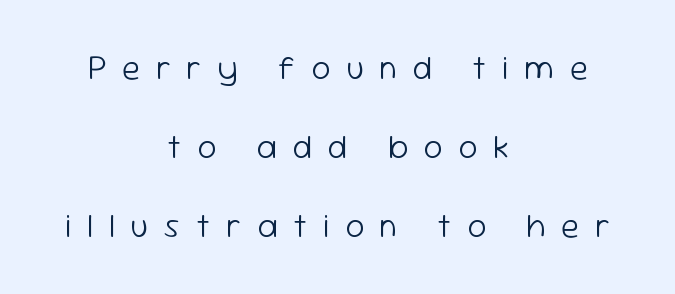
Q: Is the text bold? A: No.
Q: Is the text italic (slanted)? A: No, it is upright.
Q: Is the typeface a serif or a sans-serif typeface? A: Sans-serif.
Q: Is the text underlined? A: No.
Q: How is the paragraph aligned? A: Centered.
Q: Is the spacing between letters normal or unusually wide? A: Unusually wide.
Q: Is the spacing between lines tight, normal or loose? A: Loose.
Q: Width (condensed, normal, or wide)? A: Normal.
Q: Stroke contrast? A: Low.
Q: x-height? A: Medium.
Q: Monospaced? A: No.
